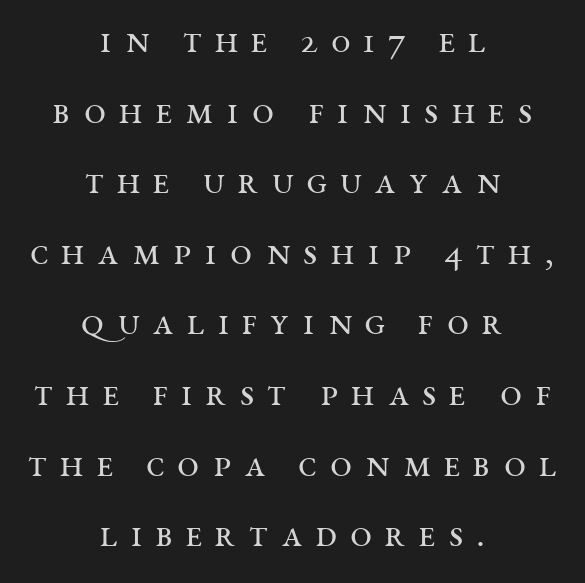
Q: Is the text bold? A: No.
Q: Is the text italic (slanted)? A: No, it is upright.
Q: Is the typeface a serif or a sans-serif typeface? A: Serif.
Q: Is the text underlined? A: No.
Q: How is the paragraph aligned? A: Centered.
Q: Is the spacing between letters normal or unusually wide? A: Unusually wide.
Q: Width (condensed, normal, or wide)? A: Wide.
Q: Stroke contrast? A: Medium.
Q: x-height? A: Large.
Q: Monospaced? A: No.
